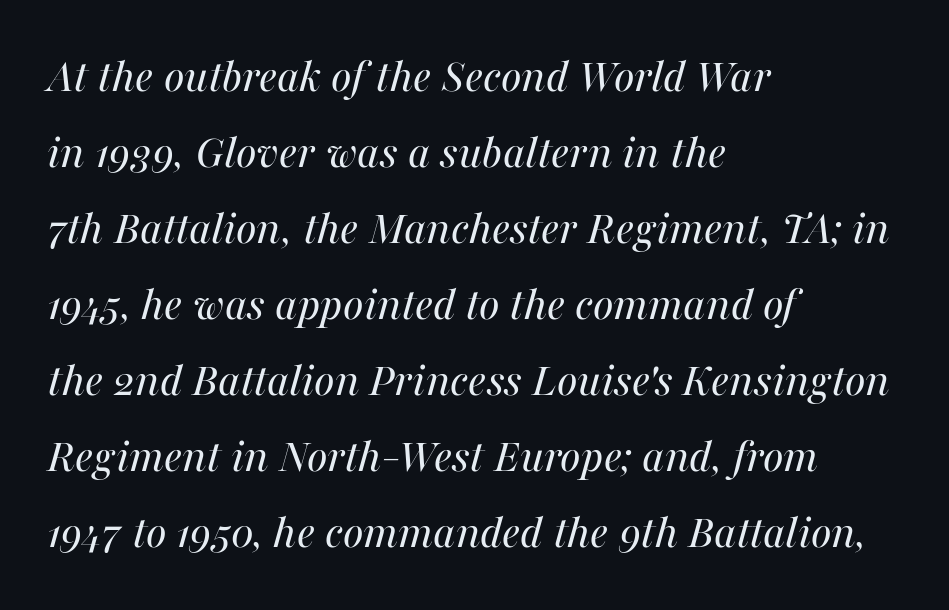
{"italic": "yes", "lean": "right", "slant_degrees": 16, "bold": "no", "weight": "regular", "width": "normal", "stroke_contrast": "medium", "x_height": "medium", "monospaced": "no", "underline": "no", "align": "left", "line_spacing": "normal", "line_spacing_ratio": 1.55, "letter_spacing": "normal", "letter_spacing_em": 0.0, "glyph_px": 49}
